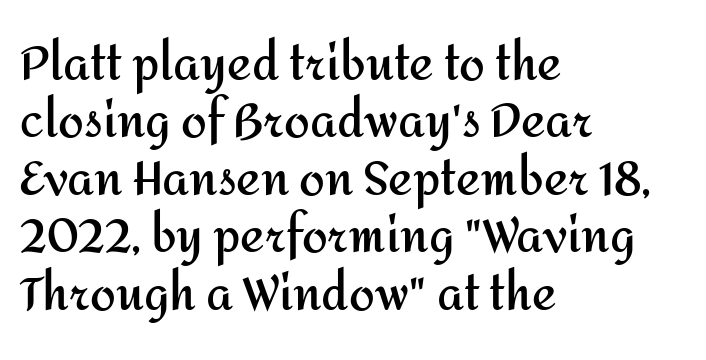
{"serif": "no", "italic": "no", "bold": "yes", "weight": "semibold", "width": "normal", "stroke_contrast": "medium", "x_height": "medium", "monospaced": "no", "underline": "no", "align": "left", "line_spacing": "normal", "line_spacing_ratio": 1.25, "letter_spacing": "normal", "letter_spacing_em": 0.0, "glyph_px": 46}
